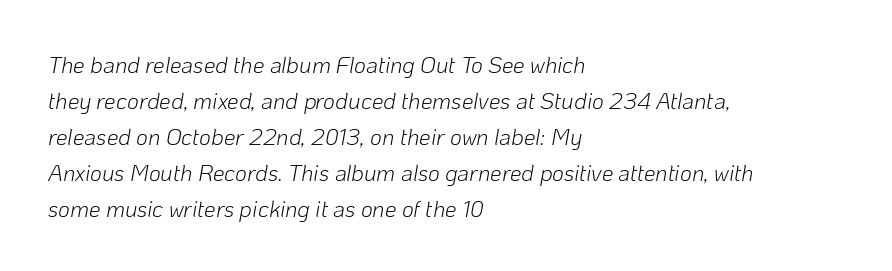
Is the block centered? No — it sits flush against the left margin. Compared with ordinary roman type, these characters are visibly tilted. Characters follow at the spacing the type designer built in. The block of text has a typical density, with ordinary space between rows. Words float on clear page, feet unadorned. Counters stay open thanks to moderate or lighter strokes.
